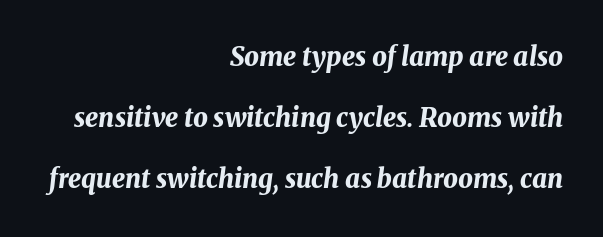
Q: Is the text bold? A: Yes.
Q: Is the text italic (slanted)? A: Yes, it leans right by about 8 degrees.
Q: Is the text underlined? A: No.
Q: How is the paragraph aligned? A: Right-aligned.
Q: Is the spacing between letters normal or unusually wide? A: Normal.
Q: Is the spacing between lines tight, normal or loose? A: Loose.
